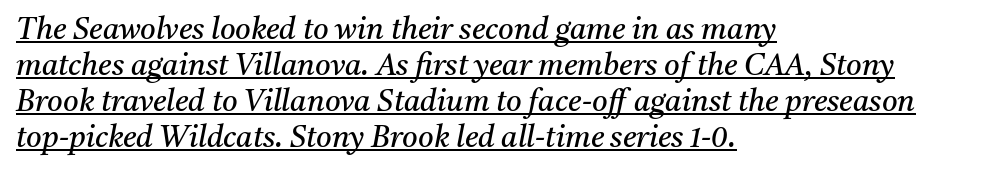
Q: Is the text bold? A: No.
Q: Is the text italic (slanted)? A: Yes, it leans right by about 11 degrees.
Q: Is the typeface a serif or a sans-serif typeface? A: Serif.
Q: Is the text underlined? A: Yes.
Q: How is the paragraph aligned? A: Left-aligned.
Q: Is the spacing between letters normal or unusually wide? A: Normal.
Q: Width (condensed, normal, or wide)? A: Normal.
Q: Stroke contrast? A: Medium.
Q: x-height? A: Medium.
Q: Monospaced? A: No.
